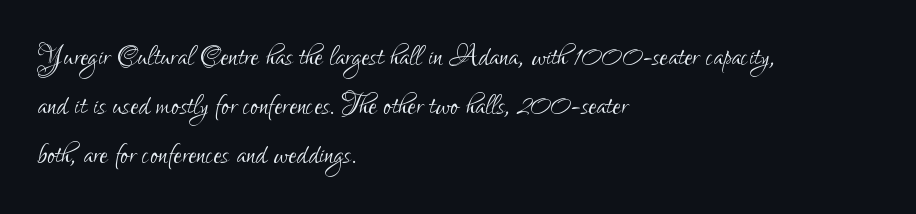
The rendering keeps characters at their native spacing. Each letter keeps its own natural width here, so spacing adapts to shape. Is this a sans? Yes — the strokes have no serifs.
